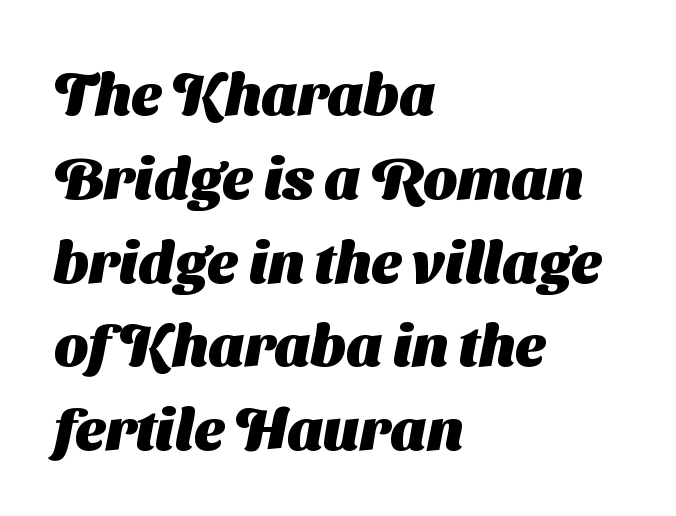
Q: Is the text bold? A: Yes.
Q: Is the typeface a serif or a sans-serif typeface? A: Sans-serif.
Q: Is the text underlined? A: No.
Q: How is the paragraph aligned? A: Left-aligned.
Q: Is the spacing between letters normal or unusually wide? A: Normal.
Q: Is the spacing between lines tight, normal or loose? A: Normal.
Q: Width (condensed, normal, or wide)? A: Normal.
Q: Stroke contrast? A: Medium.
Q: x-height? A: Medium.
Q: Monospaced? A: No.
